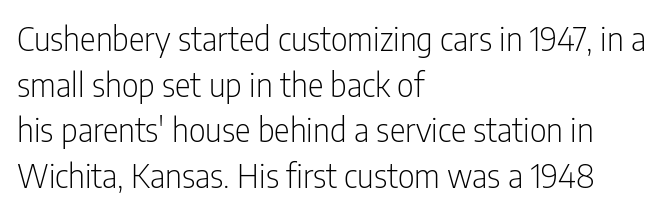
The image shows 33 px light, condensed sans-serif type, upright; set left-aligned, normal line spacing (1.38x), normal letter spacing, not underlined; low stroke contrast and a medium x-height.
